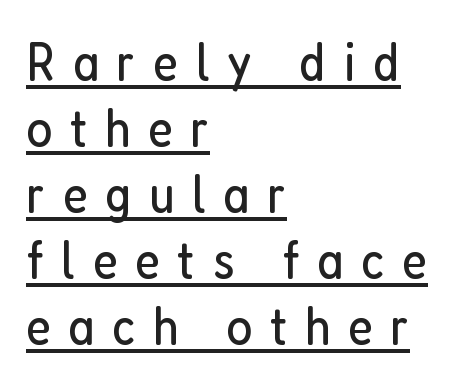
The strokes carry an ordinary text weight at most. The letters advance in unequal steps, a hallmark of proportional type. The passage shown is typeset with a sans-serif family. Every stem runs plumb, perpendicular to the baseline. Line beginnings align vertically; line endings do not. The typesetter has applied underlining to the passage shown.
